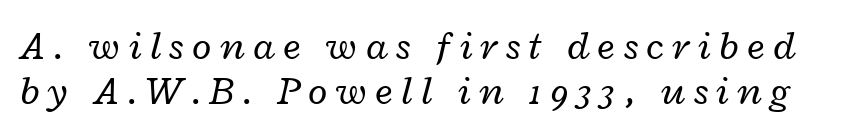
Short note: letters widely spaced. Think standard paragraph weight, or any step lighter than that. You could not count columns in this text — the font is proportionally spaced. An italicized treatment has been applied to the whole sample. Plain, unruled lines of type.
